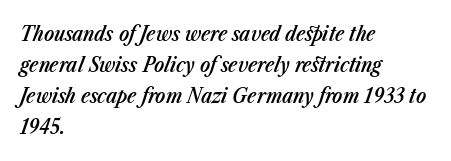
The image shows 21 px text type, italic (leaning right); set left-aligned, normal line spacing (1.48x), normal letter spacing, not underlined.
